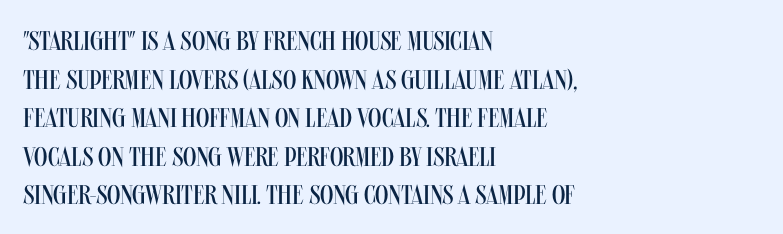
The image shows 27 px text type, upright; set left-aligned, normal line spacing (1.43x), normal letter spacing, not underlined.
